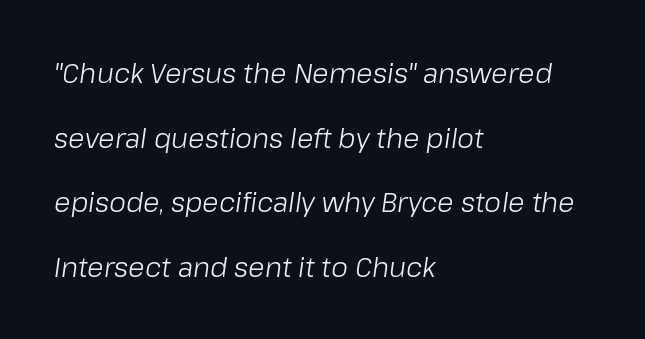
The image shows 27 px text type, italic (leaning right); set left-aligned, loose line spacing (2.39x), normal letter spacing, not underlined.
